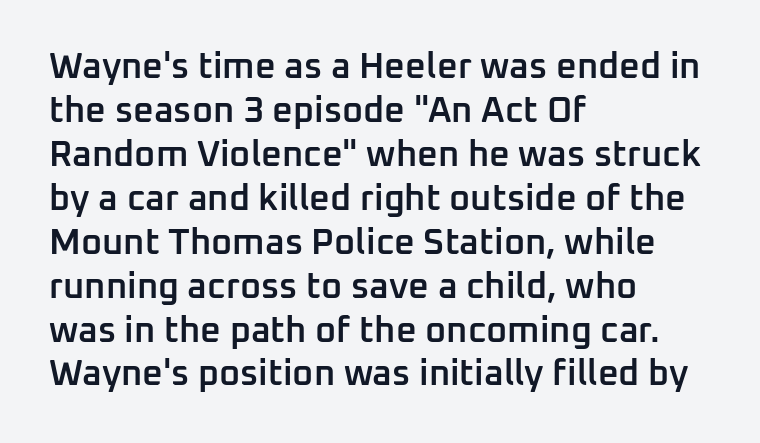
Q: Is the text bold? A: Semi-bold.
Q: Is the text italic (slanted)? A: No, it is upright.
Q: Is the typeface a serif or a sans-serif typeface? A: Sans-serif.
Q: Is the text underlined? A: No.
Q: How is the paragraph aligned? A: Left-aligned.
Q: Is the spacing between letters normal or unusually wide? A: Normal.
Q: Width (condensed, normal, or wide)? A: Normal.
Q: Stroke contrast? A: Low.
Q: x-height? A: Medium.
Q: Monospaced? A: No.
